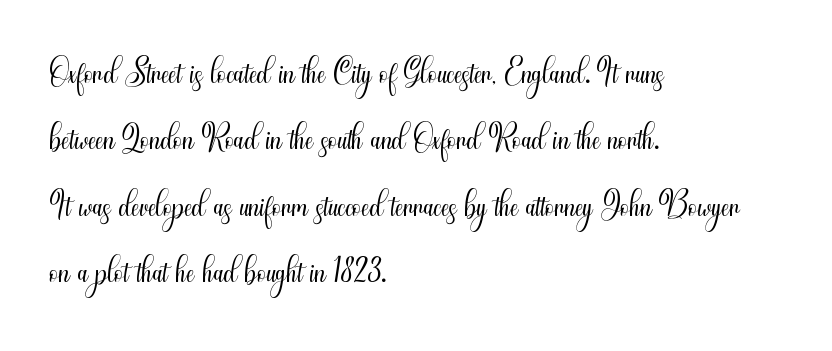
The image shows 50 px light, condensed sans-serif type; set left-aligned, normal line spacing (1.33x), normal letter spacing, not underlined; medium stroke contrast and a small x-height.
